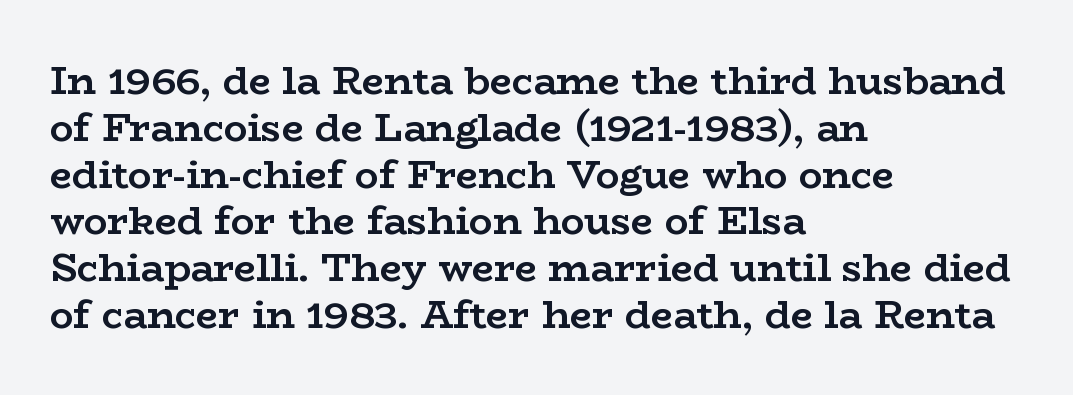
Q: Is the text bold? A: Yes.
Q: Is the text italic (slanted)? A: No, it is upright.
Q: Is the typeface a serif or a sans-serif typeface? A: Serif.
Q: Is the text underlined? A: No.
Q: How is the paragraph aligned? A: Left-aligned.
Q: Is the spacing between letters normal or unusually wide? A: Normal.
Q: Width (condensed, normal, or wide)? A: Wide.
Q: Stroke contrast? A: Low.
Q: x-height? A: Medium.
Q: Monospaced? A: No.
